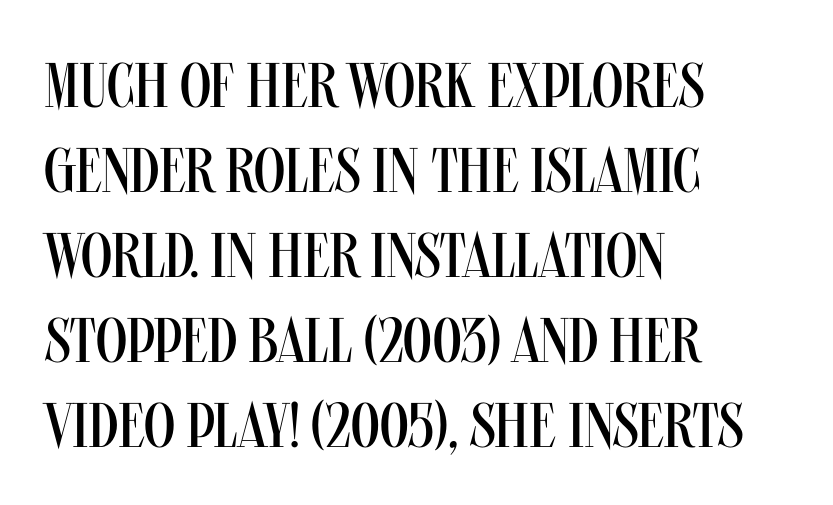
The image shows 63 px regular-weight, condensed sans-serif type, upright; set left-aligned, normal line spacing (1.35x), normal letter spacing, not underlined; medium stroke contrast and a large x-height.
